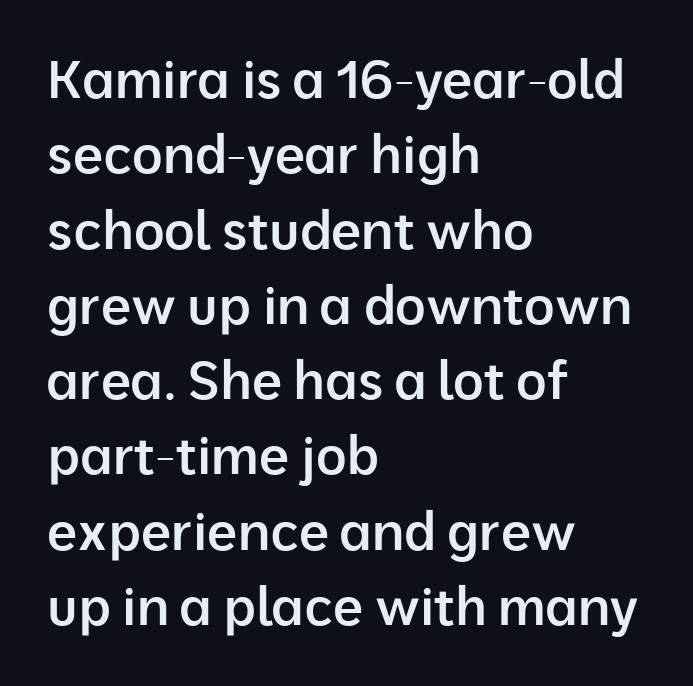
Alignment: flush left. The letters stand upright; this is a roman face. Varying glyph widths throughout — classic text-font behaviour. Compared with typical body copy, the letter spacing here is the same. Descender tails drop into unmarked territory. This is moderately heavy type, rendered in semibold.
